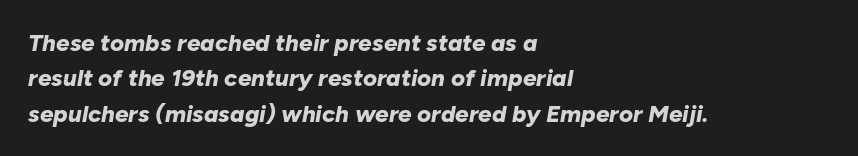
Quick note: italic. Nobody touched the tracking dial on this one. Is the type bold? Yes — the strokes are clearly thick and heavy. Vertical spacing — default.
